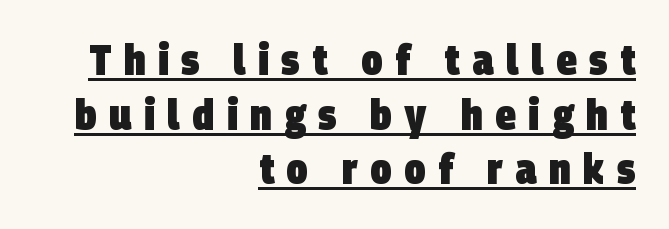
{"serif": "no", "bold": "yes", "weight": "heavy", "width": "condensed", "stroke_contrast": "low", "x_height": "large", "monospaced": "no", "underline": "yes", "align": "right", "line_spacing": "normal", "line_spacing_ratio": 1.3, "letter_spacing": "wide", "letter_spacing_em": 0.3, "glyph_px": 42}
